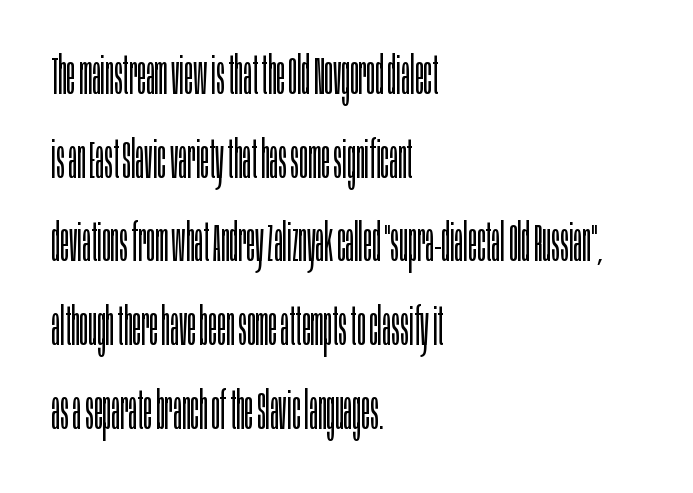
{"serif": "no", "italic": "no", "bold": "no", "weight": "light", "width": "condensed", "stroke_contrast": "low", "x_height": "large", "monospaced": "no", "underline": "no", "align": "left", "line_spacing": "normal", "line_spacing_ratio": 1.58, "letter_spacing": "normal", "letter_spacing_em": 0.0, "glyph_px": 53}
